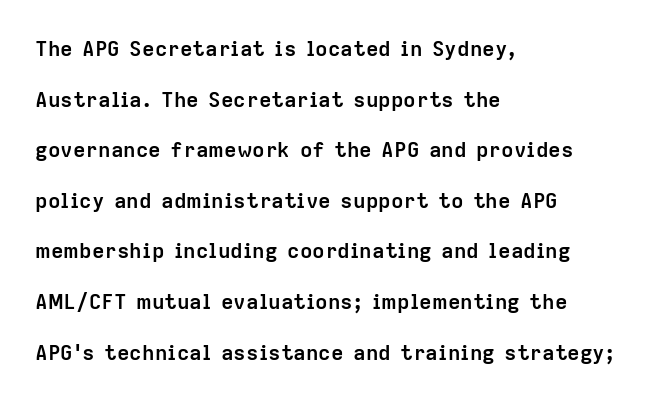
The passage shown is emphatically bold. How are the letters spaced? Ordinarily, with no added tracking. Vertical spacing — loose. This is roman type, the default non-slanted kind. The text block is weighted toward the left margin, trailing off unevenly rightward. Underline: absent.
